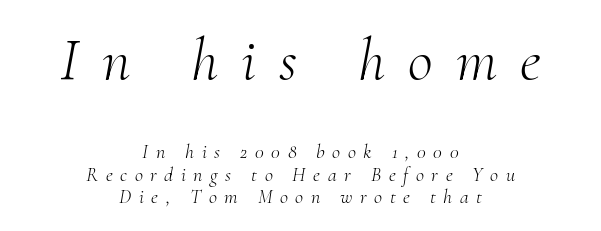
The image shows 61 px light serif type, italic (leaning right); set centered, tight line spacing (1.12x), unusually wide letter spacing (+0.38 em), not underlined; the first (top) block is 3.05x larger; medium stroke contrast and a small x-height.
